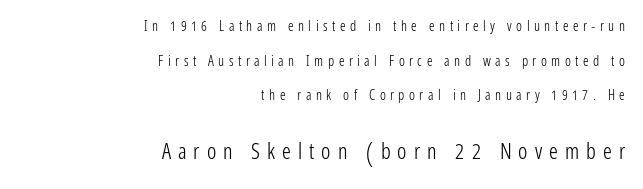
{"italic": "no", "bold": "no", "underline": "no", "align": "right", "line_spacing": "loose", "line_spacing_ratio": 2.47, "letter_spacing": "wide", "letter_spacing_em": 0.32, "larger_block": "second", "size_ratio": 1.57, "glyph_px": 22}
